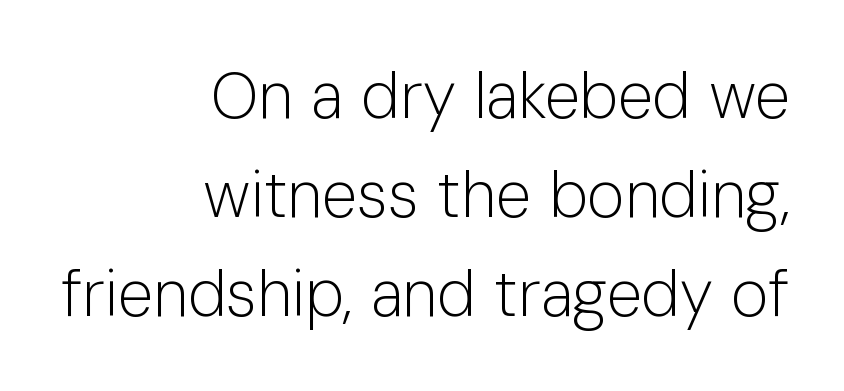
{"serif": "no", "italic": "no", "bold": "no", "weight": "light", "width": "normal", "stroke_contrast": "low", "x_height": "medium", "monospaced": "no", "underline": "no", "align": "right", "line_spacing": "normal", "line_spacing_ratio": 1.55, "letter_spacing": "normal", "letter_spacing_em": 0.0, "glyph_px": 64}
